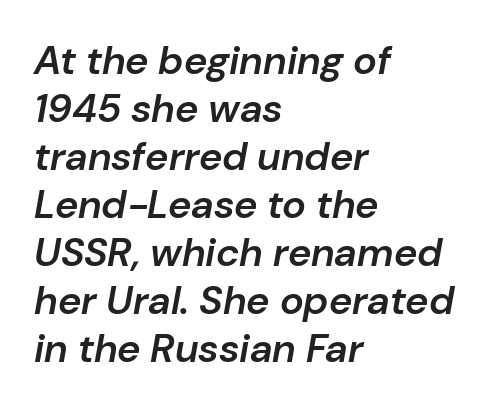
The image shows 40 px semibold type, italic (leaning right); set left-aligned, line spacing 1.2x, normal letter spacing, not underlined; low stroke contrast and a medium x-height.
